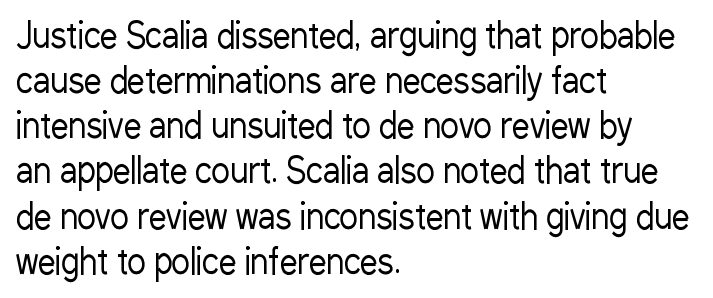
{"serif": "no", "italic": "no", "bold": "no", "weight": "regular", "width": "condensed", "stroke_contrast": "low", "x_height": "medium", "monospaced": "no", "underline": "no", "align": "left", "line_spacing": "normal", "line_spacing_ratio": 1.29, "letter_spacing": "normal", "letter_spacing_em": 0.0, "glyph_px": 35}
